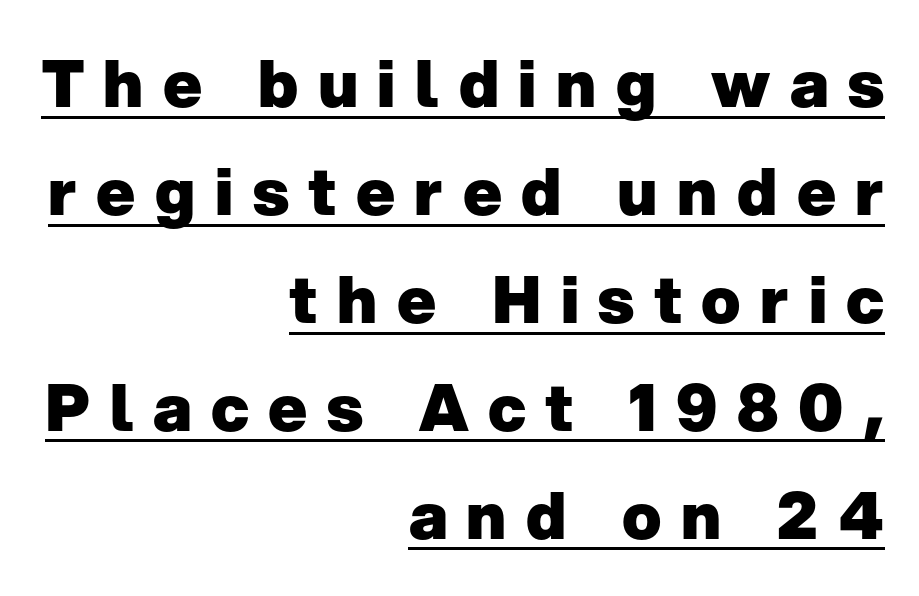
Vertically, the passage feels balanced, rows spaced as you'd expect. Visually the block forms a straight wall on the right and a jagged coastline on the left. A continuous stroke trails under the words, as in a hyperlink. Plenty of ink on the page — the face is bold.
